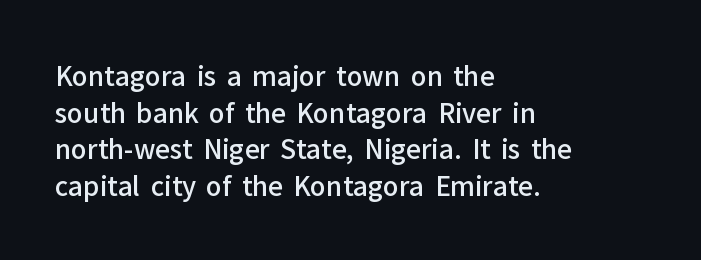
{"italic": "no", "bold": "semi", "underline": "no", "align": "left", "line_spacing": "normal", "line_spacing_ratio": 1.41, "letter_spacing": "normal", "letter_spacing_em": 0.0, "glyph_px": 26}
